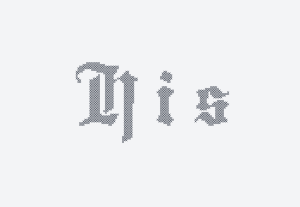
{"italic": "no", "width": "condensed", "x_height": "small", "monospaced": "no", "underline": "no", "letter_spacing": "wide", "letter_spacing_em": 0.37, "glyph_px": 48}
